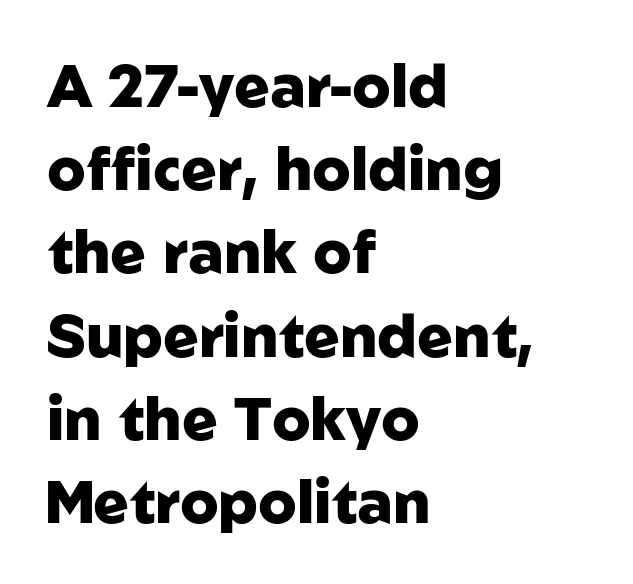
Left-aligned paragraph, ragged on the right. A dark, heavy texture on the line: the type is bold. The leading is moderate, giving the passage an even texture. The type is set solid horizontally, with unmodified tracking. Character widths vary here, with narrow letters taking less room than wide ones.
